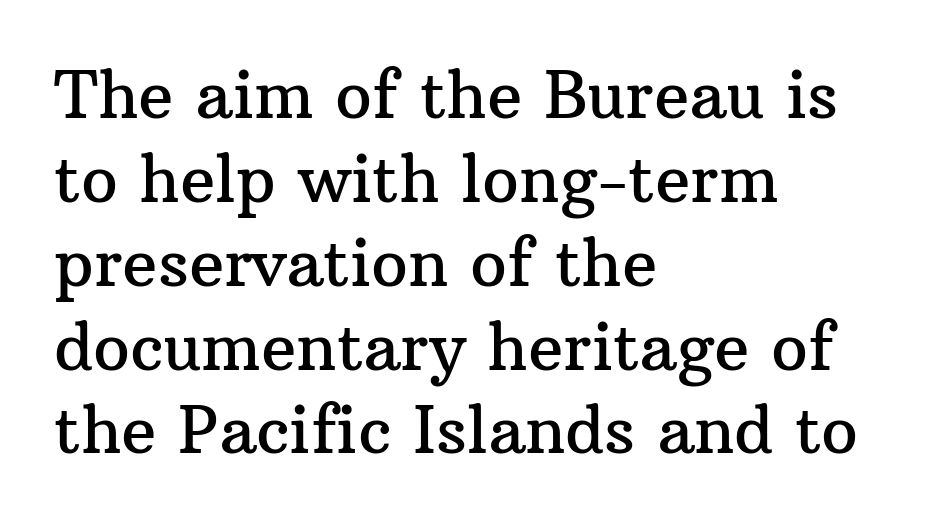
The image shows 65 px serif type, upright; set left-aligned, normal line spacing (1.29x), normal letter spacing, not underlined; medium stroke contrast and a medium x-height.
